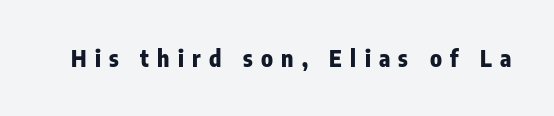
The image shows 23 px bold type, upright; set unusually wide letter spacing (+0.36 em), not underlined.
